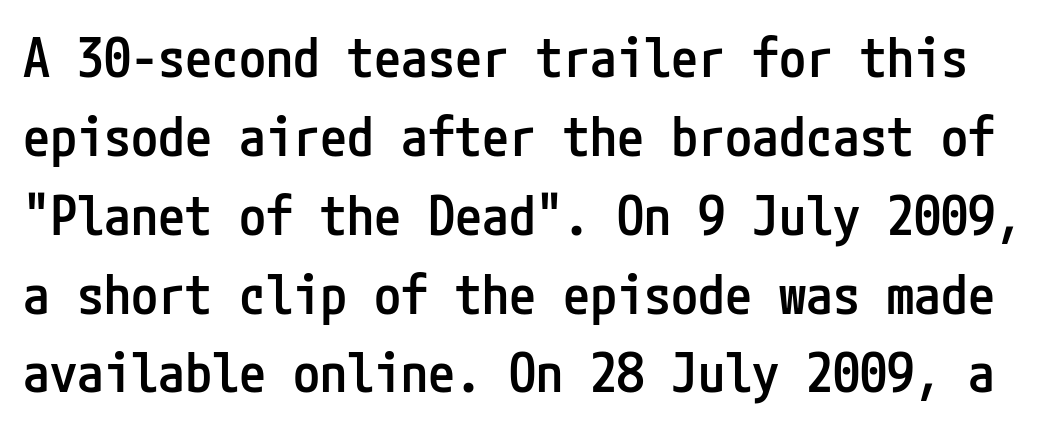
Unmarked baselines from the first word to the last. The letters stand upright; this is a roman face. What weight is shown? A semibold, between regular and bold. The lines sit at an ordinary, default distance from one another. Serifs: no, the terminals of the letterforms are clean. Inter-character spacing is left at the font's built-in metrics.
